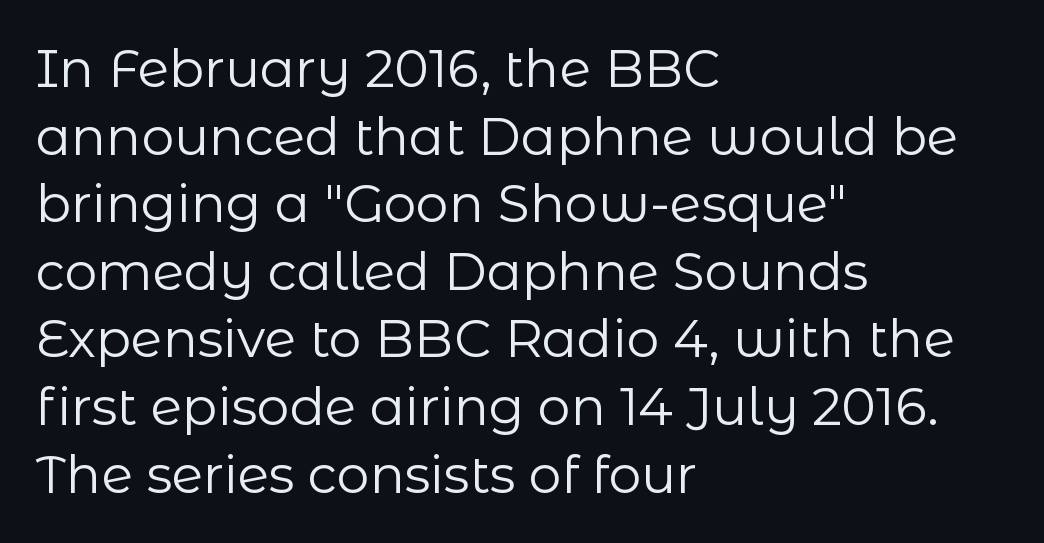
The letterforms sit shoulder to shoulder at normal distance. Stem width sits at or under what a default text font uses. Do the characters align in a grid? No, the font is proportional. Unlike italic type, these characters show no tilt at all. Leftover space on each line is placed entirely after the last word.
